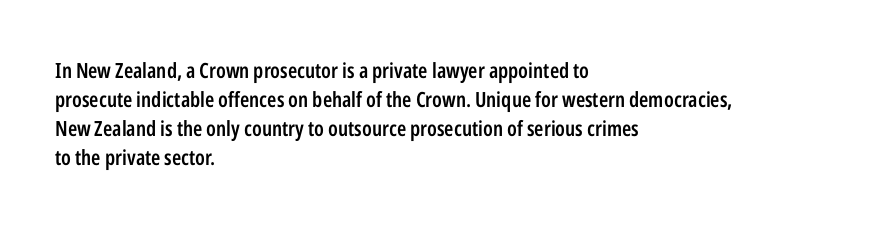
Q: Is the text bold? A: Semi-bold.
Q: Is the text italic (slanted)? A: No, it is upright.
Q: Is the text underlined? A: No.
Q: How is the paragraph aligned? A: Left-aligned.
Q: Is the spacing between letters normal or unusually wide? A: Normal.
Q: Is the spacing between lines tight, normal or loose? A: Normal.
